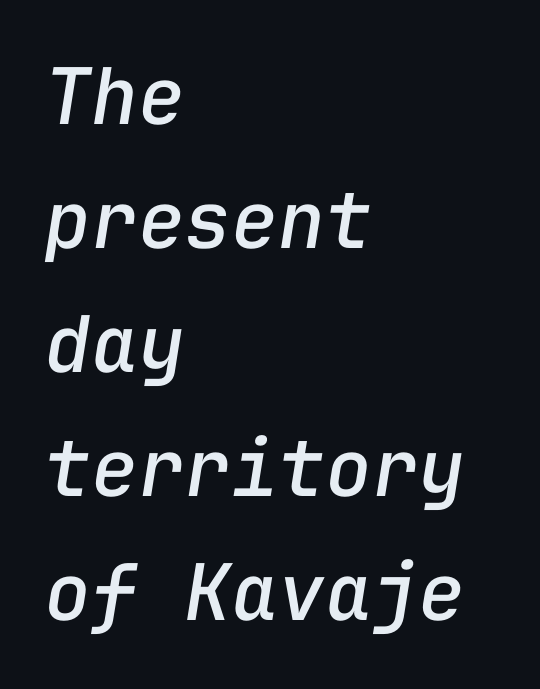
The image shows 78 px text type, italic (leaning right), monospaced; set left-aligned, normal line spacing (1.59x), normal letter spacing, not underlined; low stroke contrast and a medium x-height.
